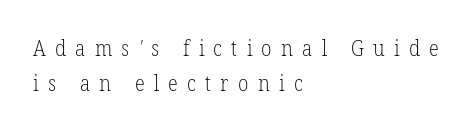
Bare-footed words on every line. A student would call this left alignment; a typographer would say flush left, rag right. The passage shown has open, widely tracked lettering throughout. Reading down the column, the eye jumps a familiar distance to each next line. Vertical stems look standard width or narrower in stroke.
